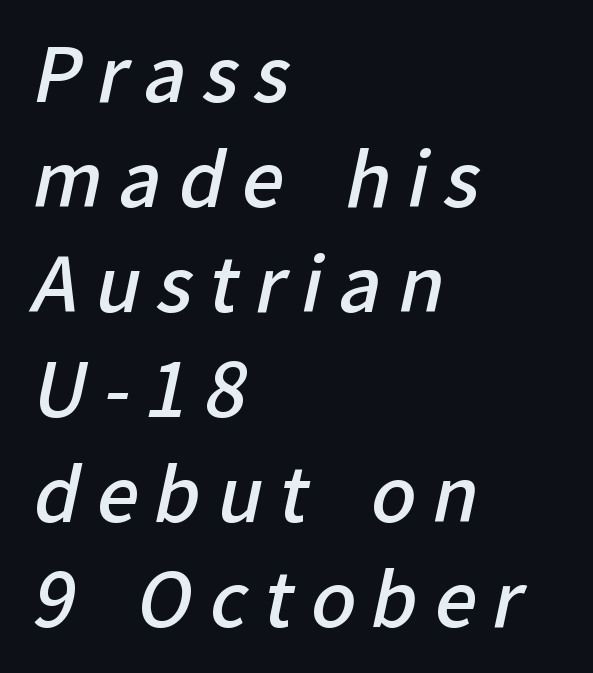
The image shows 74 px semibold sans-serif type; set left-aligned, normal line spacing (1.42x), unusually wide letter spacing (+0.22 em), not underlined; low stroke contrast and a medium x-height.
